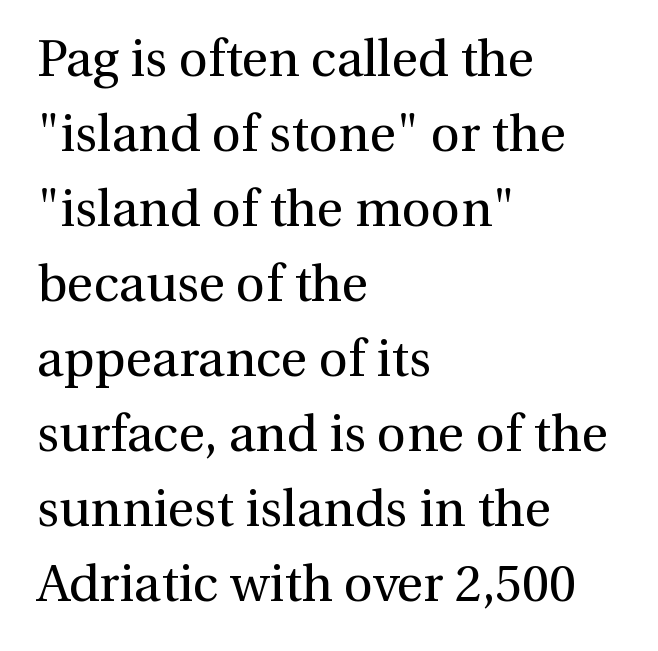
The image shows 51 px regular-weight serif type, upright; set left-aligned, normal line spacing (1.47x), normal letter spacing, not underlined; medium stroke contrast and a medium x-height.
